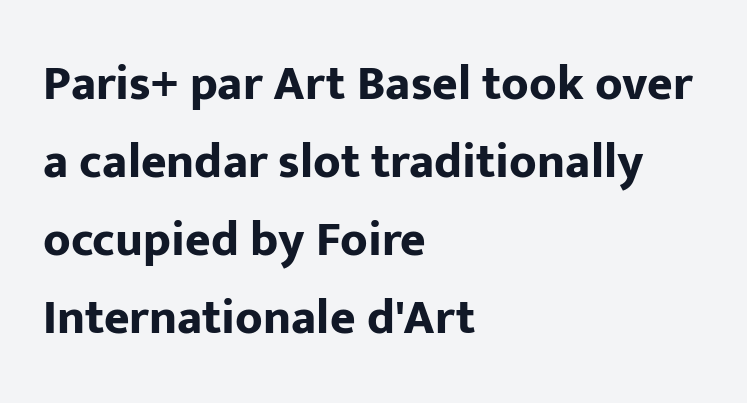
The image shows 49 px bold sans-serif type, upright; set left-aligned, normal line spacing (1.59x), normal letter spacing, not underlined; low stroke contrast and a medium x-height.
